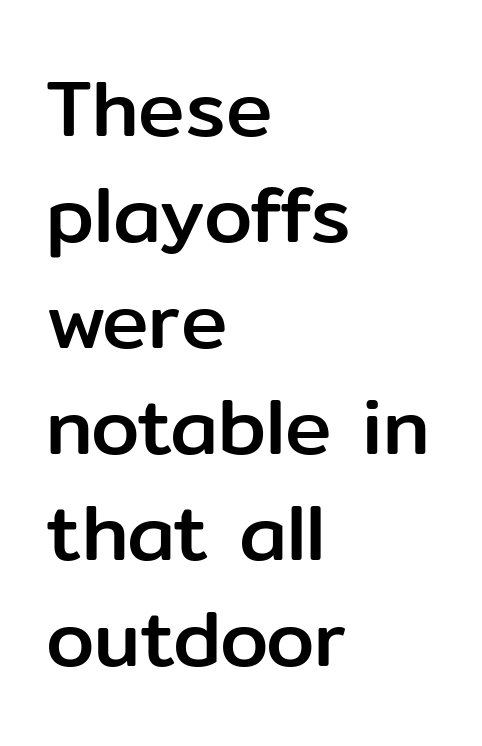
The image shows 78 px sans-serif type, upright; set left-aligned, normal line spacing (1.36x), normal letter spacing, not underlined; low stroke contrast and a medium x-height.
